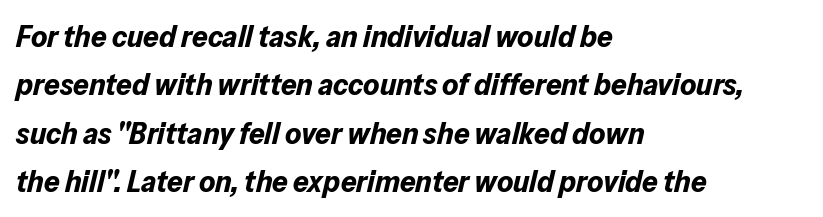
Observe the lean: these are italic letterforms. The letters are bold, with thick, heavy strokes. Between one letter and the next there's only the usual sliver of space. The passage shown is typed in a proportional face where columns would drift. Where is the straight margin? On the left. Clear beneath every line of the passage.
